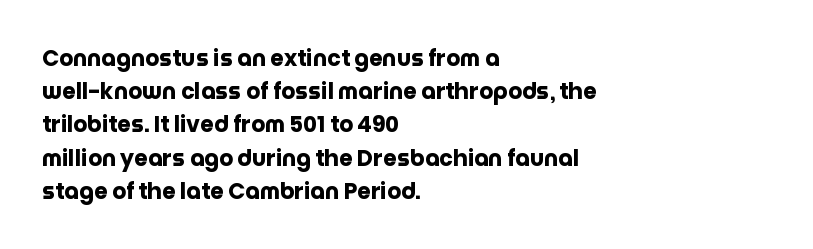
Leading matches the norm, producing a regular column. The area under the type is left untouched. Does extra space separate the letters? No, they use regular spacing. These lines were composed using upright roman letters.
